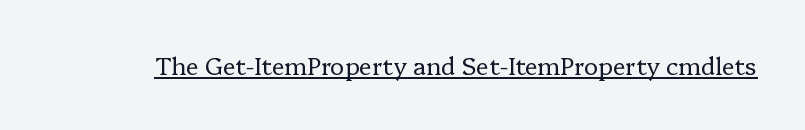
Underlined type. When letters stand straight like this, we call the style roman or upright. The line texture is even and compact thanks to regular tracking. The strokes carry an ordinary text weight at most.
